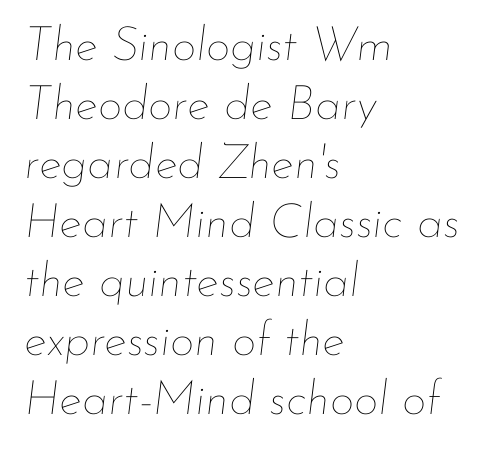
{"italic": "yes", "lean": "right", "slant_degrees": 7, "bold": "no", "weight": "thin", "width": "normal", "stroke_contrast": "low", "x_height": "small", "monospaced": "no", "underline": "no", "align": "left", "line_spacing_ratio": 1.23, "letter_spacing": "normal", "letter_spacing_em": 0.0, "glyph_px": 48}
